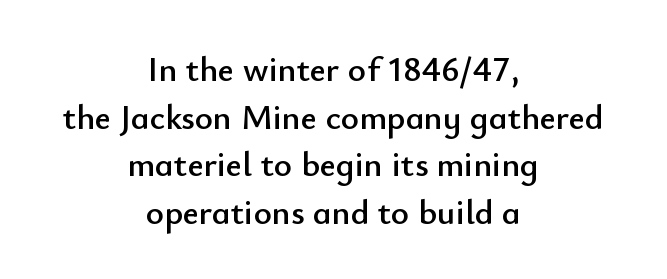
Q: Is the text italic (slanted)? A: No, it is upright.
Q: Is the typeface a serif or a sans-serif typeface? A: Sans-serif.
Q: Is the text underlined? A: No.
Q: How is the paragraph aligned? A: Centered.
Q: Is the spacing between letters normal or unusually wide? A: Normal.
Q: Is the spacing between lines tight, normal or loose? A: Normal.
Q: Width (condensed, normal, or wide)? A: Normal.
Q: Stroke contrast? A: Low.
Q: x-height? A: Small.
Q: Monospaced? A: No.
